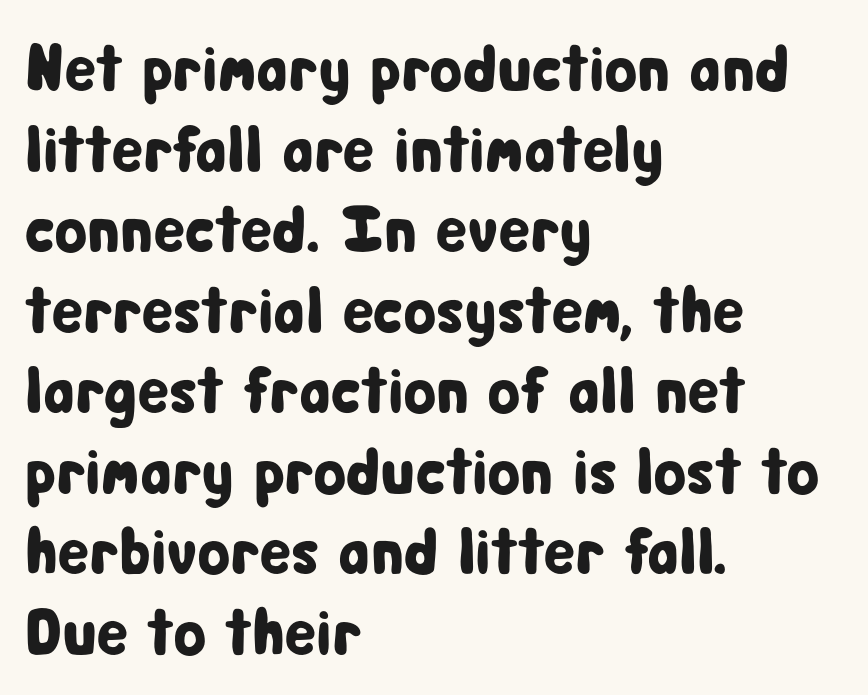
The face used here is proportionally spaced, like ordinary book or web type. Letterform terminals end flat and unadorned throughout the passage. The compositor pushed each line to the left boundary. The specimen omits any rule beneath the text block's lines. Between one letter and the next there's only the usual sliver of space. These lines were composed using upright roman letters.
